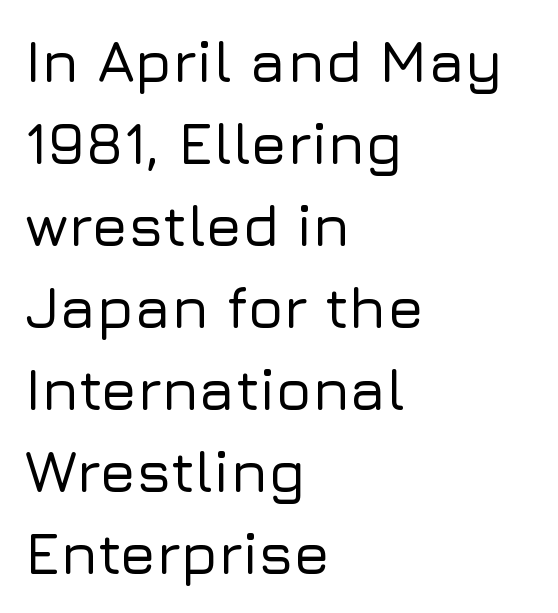
The letters stand straight up with perfectly vertical stems. Think of a printed novel: that variable character pitch is what you see here. How would I describe the line gaps? Plain and ordinary. Regarding serifs, this sample does without them. The baseline area is clear.
